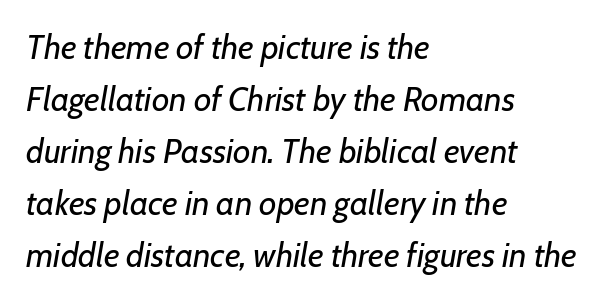
The image shows 34 px regular-weight type, italic (leaning right); set left-aligned, normal line spacing (1.53x), normal letter spacing, not underlined; low stroke contrast and a medium x-height.
